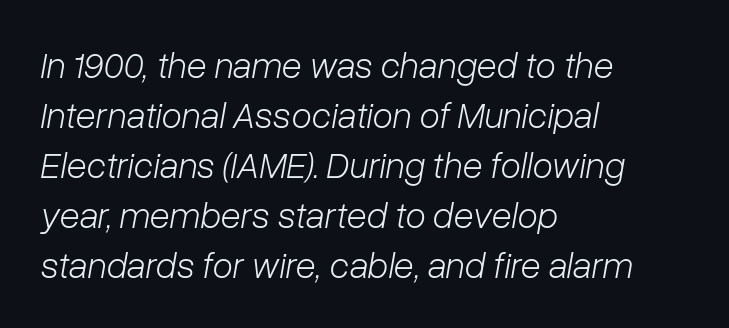
Q: Is the text bold? A: No.
Q: Is the text italic (slanted)? A: Yes, it leans right by about 10 degrees.
Q: Is the text underlined? A: No.
Q: How is the paragraph aligned? A: Left-aligned.
Q: Is the spacing between letters normal or unusually wide? A: Normal.
Q: Is the spacing between lines tight, normal or loose? A: Normal.
Q: Width (condensed, normal, or wide)? A: Normal.
Q: Stroke contrast? A: Low.
Q: x-height? A: Medium.
Q: Monospaced? A: No.
